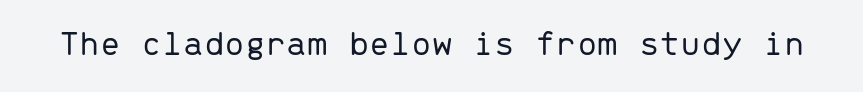
The image shows 37 px light sans-serif type, upright, monospaced; set normal letter spacing, not underlined; low stroke contrast and a medium x-height.
